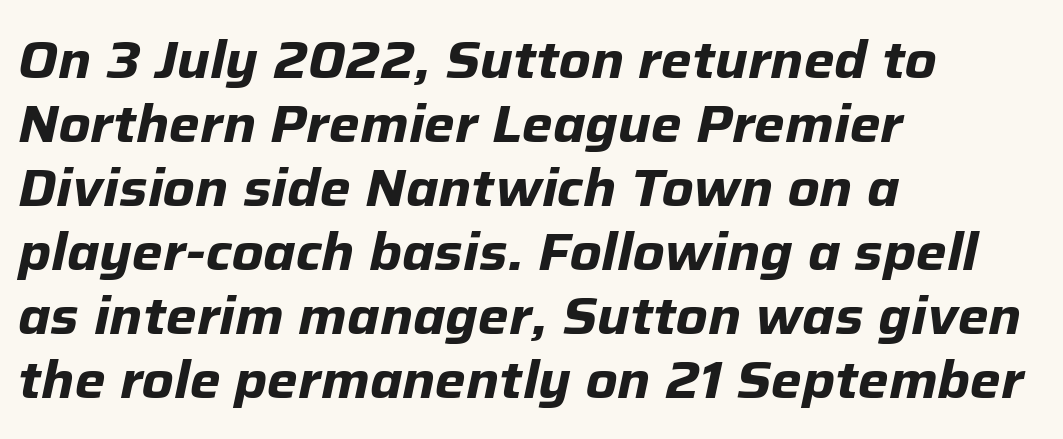
Q: Is the text bold? A: Yes.
Q: Is the text italic (slanted)? A: Yes, it leans right by about 12 degrees.
Q: Is the text underlined? A: No.
Q: How is the paragraph aligned? A: Left-aligned.
Q: Is the spacing between letters normal or unusually wide? A: Normal.
Q: Width (condensed, normal, or wide)? A: Normal.
Q: Stroke contrast? A: Low.
Q: x-height? A: Medium.
Q: Monospaced? A: No.
